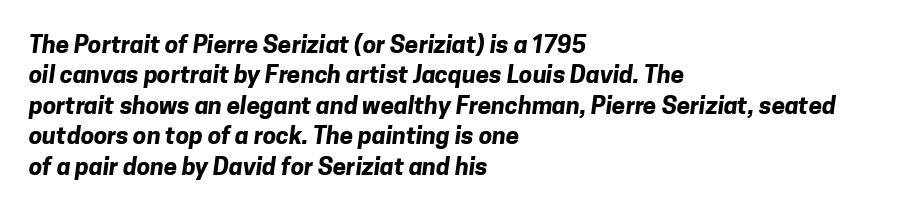
Each new line begins a customary step beneath the previous one. Descenders are the only things crossing below the line. Summary of weight: heavy, a full bold. Line starts are locked; line ends wander. The line texture is even and compact thanks to regular tracking.
